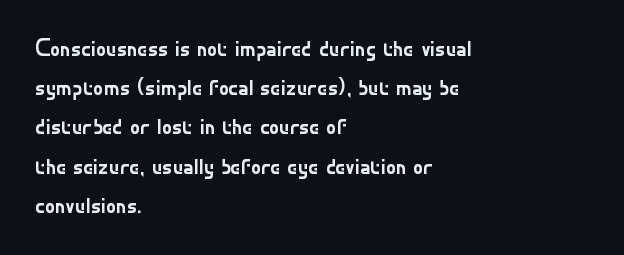
{"italic": "no", "bold": "no", "underline": "no", "align": "left", "line_spacing": "normal", "line_spacing_ratio": 1.57, "letter_spacing": "normal", "letter_spacing_em": 0.0, "glyph_px": 25}
